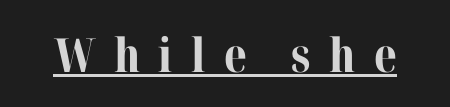
Q: Is the text bold? A: Yes.
Q: Is the text italic (slanted)? A: No, it is upright.
Q: Is the typeface a serif or a sans-serif typeface? A: Serif.
Q: Is the text underlined? A: Yes.
Q: Is the spacing between letters normal or unusually wide? A: Unusually wide.
Q: Width (condensed, normal, or wide)? A: Normal.
Q: Stroke contrast? A: Medium.
Q: x-height? A: Medium.
Q: Monospaced? A: No.
